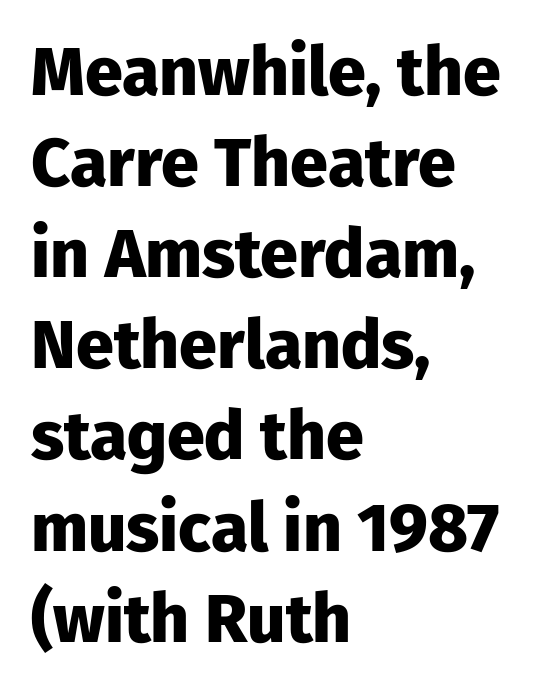
The image shows 68 px heavy sans-serif type, upright; set left-aligned, normal line spacing (1.34x), normal letter spacing, not underlined; low stroke contrast and a medium x-height.
